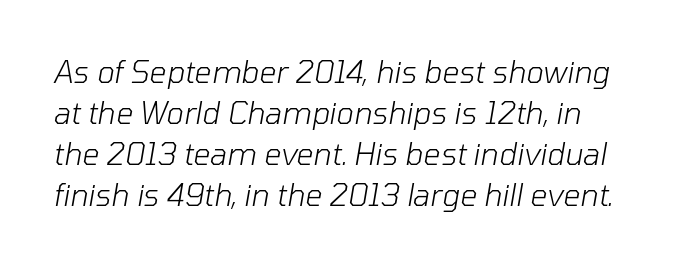
{"italic": "yes", "lean": "right", "slant_degrees": 10, "bold": "no", "weight": "light", "width": "normal", "stroke_contrast": "low", "x_height": "medium", "monospaced": "no", "underline": "no", "line_spacing": "normal", "line_spacing_ratio": 1.37, "letter_spacing": "normal", "letter_spacing_em": 0.0, "glyph_px": 30}
